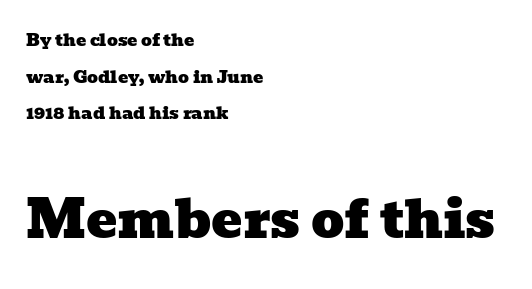
The image shows 52 px wide serif type; set left-aligned, loose line spacing (2.15x), normal letter spacing, not underlined; the second (bottom) block is 3.06x larger; low stroke contrast and a medium x-height.
